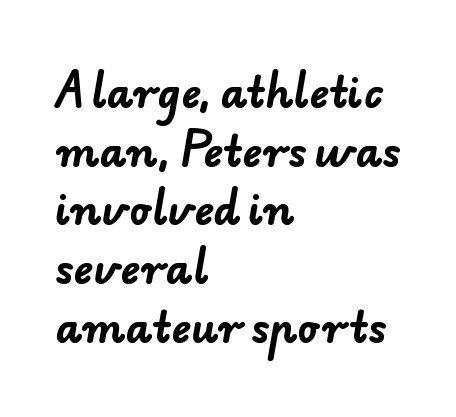
Line beginnings align vertically; line endings do not. This sample uses a sans-serif face. Each letter keeps its own natural width here, so spacing adapts to shape. Plenty of ink on the page — the face is bold.
